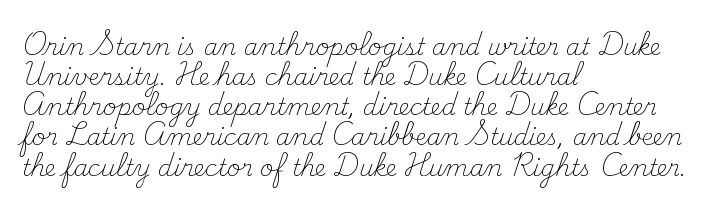
{"bold": "no", "underline": "no", "align": "left", "line_spacing": "normal", "line_spacing_ratio": 1.31, "letter_spacing": "normal", "letter_spacing_em": 0.0, "glyph_px": 23}
